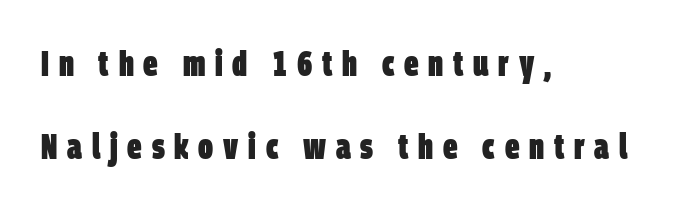
Q: Is the text bold? A: Yes.
Q: Is the typeface a serif or a sans-serif typeface? A: Sans-serif.
Q: Is the text underlined? A: No.
Q: How is the paragraph aligned? A: Left-aligned.
Q: Is the spacing between letters normal or unusually wide? A: Unusually wide.
Q: Is the spacing between lines tight, normal or loose? A: Loose.
Q: Width (condensed, normal, or wide)? A: Condensed.
Q: Stroke contrast? A: Low.
Q: x-height? A: Large.
Q: Monospaced? A: No.
